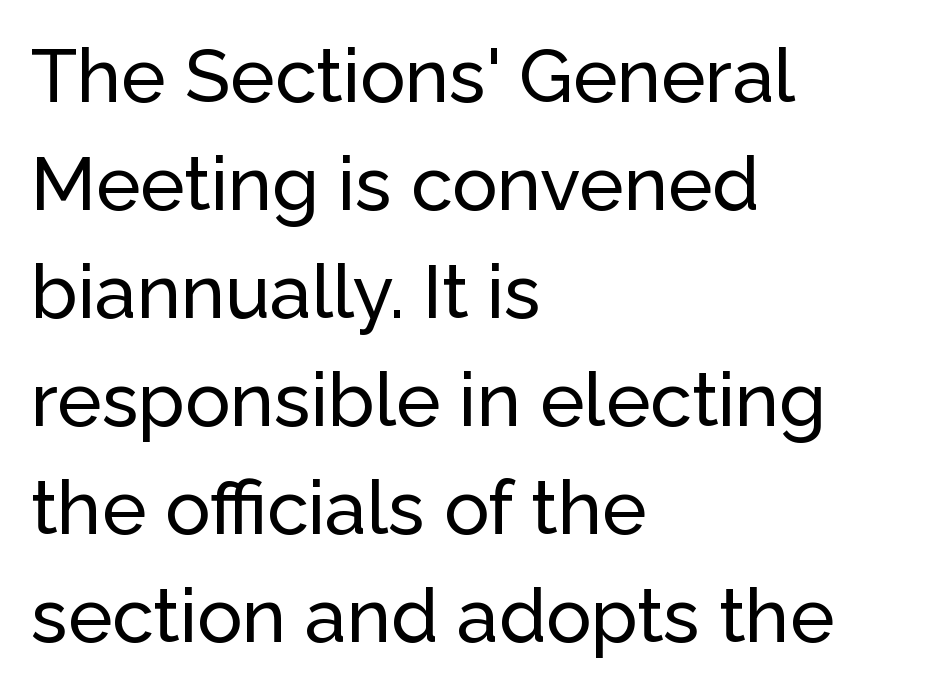
The image shows 75 px sans-serif type, upright; set left-aligned, normal line spacing (1.44x), normal letter spacing, not underlined; low stroke contrast and a medium x-height.
